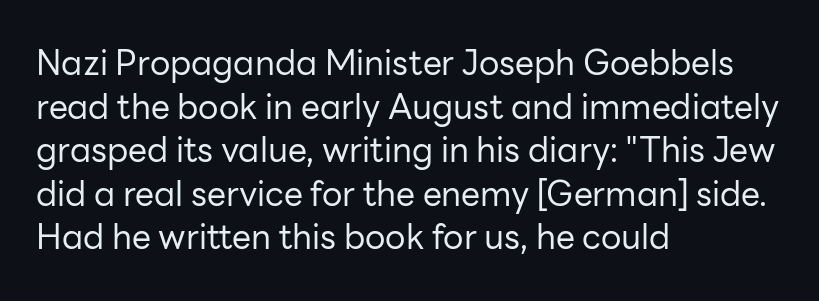
Spacing between characters is what you'd get straight out of the box. A typesetter would mark this as roman, not italic. Nothing heavy about these letters — not bold at all. Just letters on the line, the space beneath them empty. No feet cap the strokes, marking this as sans-serif type.
